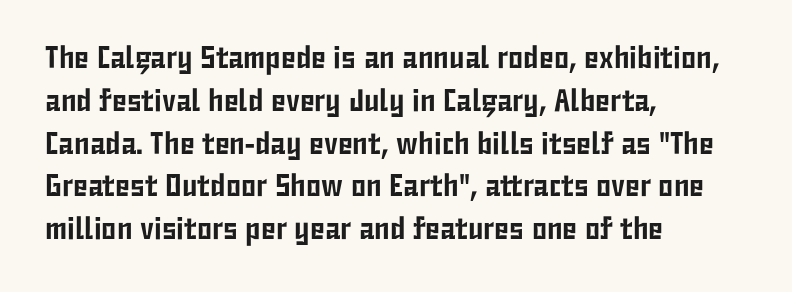
The image shows 31 px condensed sans-serif type, upright; set left-aligned, normal line spacing (1.38x), normal letter spacing, not underlined; low stroke contrast and a medium x-height.
